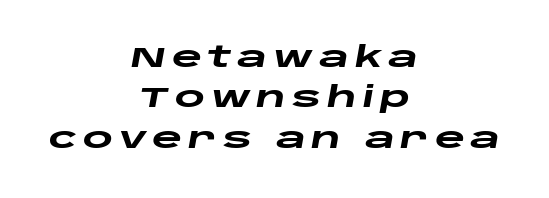
Q: Is the text bold? A: Yes.
Q: Is the text italic (slanted)? A: Yes, it leans right by about 10 degrees.
Q: Is the text underlined? A: No.
Q: How is the paragraph aligned? A: Centered.
Q: Is the spacing between letters normal or unusually wide? A: Unusually wide.
Q: Is the spacing between lines tight, normal or loose? A: Normal.
Q: Width (condensed, normal, or wide)? A: Wide.
Q: Stroke contrast? A: Low.
Q: x-height? A: Large.
Q: Monospaced? A: No.
